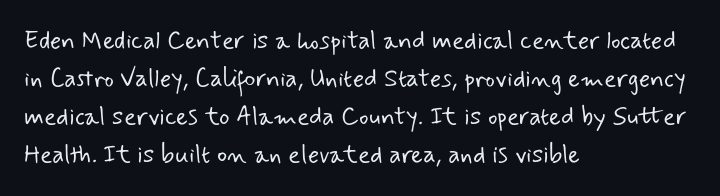
The image shows 25 px text type; set left-aligned, normal line spacing (1.52x), normal letter spacing, not underlined.
